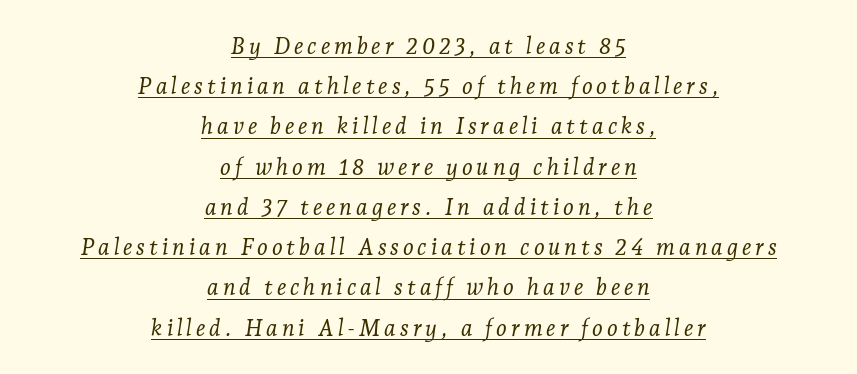
The lines are quadded center. Stems here are at most as thick as an everyday book face. The face used here has a pronounced slope to its letters. Quick note: underline on.
